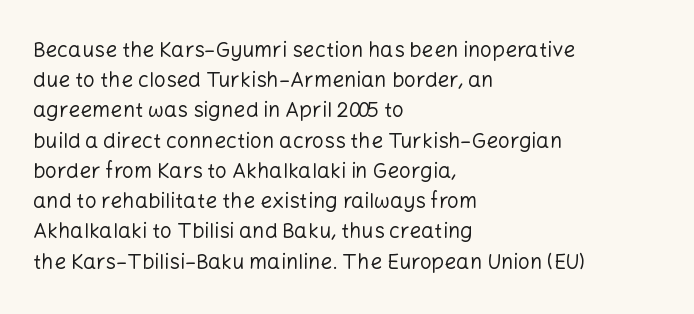
{"italic": "no", "bold": "no", "underline": "no", "align": "left", "line_spacing": "normal", "line_spacing_ratio": 1.44, "letter_spacing": "normal", "letter_spacing_em": 0.0, "glyph_px": 21}
